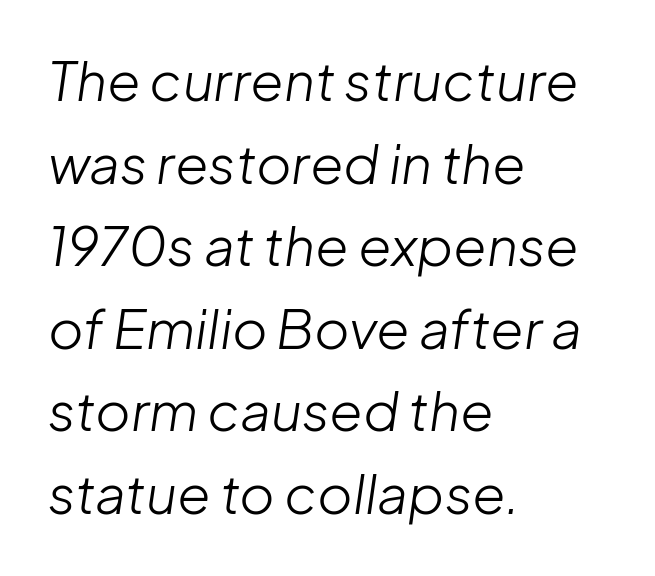
{"italic": "yes", "lean": "right", "slant_degrees": 8, "bold": "no", "weight": "light", "width": "normal", "stroke_contrast": "low", "x_height": "medium", "monospaced": "no", "underline": "no", "align": "left", "line_spacing": "normal", "line_spacing_ratio": 1.53, "letter_spacing": "normal", "letter_spacing_em": 0.0, "glyph_px": 54}
